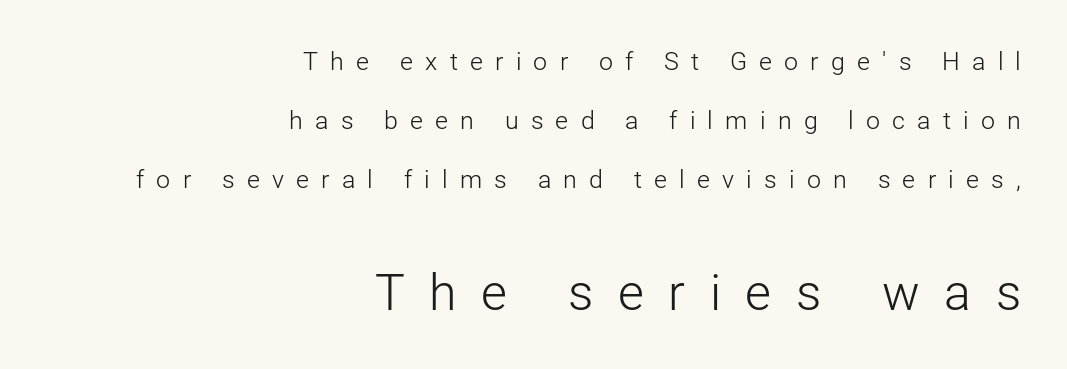
Check under the words: just untouched page. Each stroke keeps to a modest, everyday thickness or less. This sample uses a sans-serif face. The font's upright variant was chosen for this text. Each line ends at the same right margin while the left side varies.
